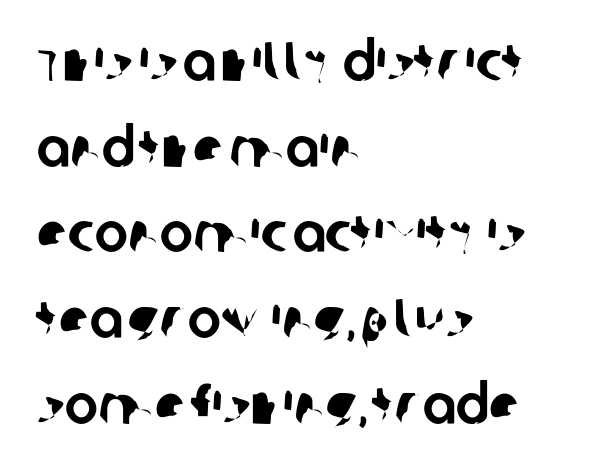
The space directly below the letters is spotless. Grotesque or geometric, the face here clearly has no serifs. Note the varied advance widths — an 'i' is clearly narrower than an 'm'. Default kerning and tracking; the words read as compact shapes. These lines are set flush left with a ragged right edge.
